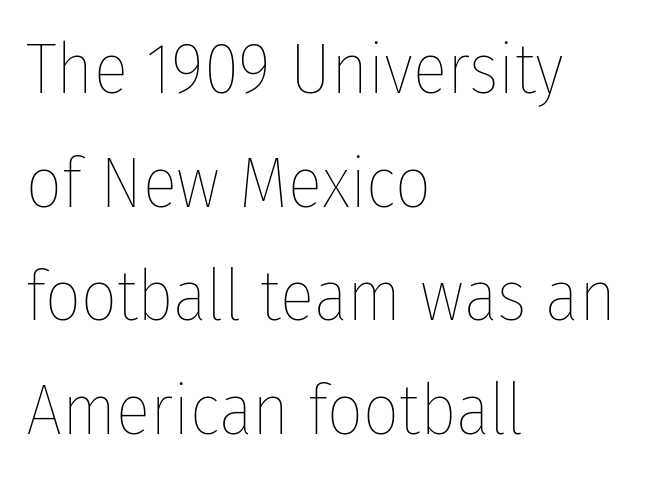
The image shows 71 px thin, condensed type, upright; set left-aligned, normal line spacing (1.6x), normal letter spacing, not underlined; low stroke contrast and a medium x-height.
